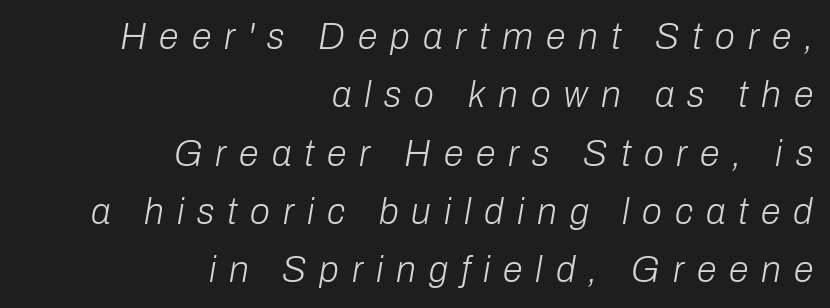
Q: Is the text bold? A: No.
Q: Is the text italic (slanted)? A: Yes, it leans right by about 10 degrees.
Q: Is the text underlined? A: No.
Q: How is the paragraph aligned? A: Right-aligned.
Q: Is the spacing between letters normal or unusually wide? A: Unusually wide.
Q: Is the spacing between lines tight, normal or loose? A: Normal.
Q: Width (condensed, normal, or wide)? A: Normal.
Q: Stroke contrast? A: Low.
Q: x-height? A: Medium.
Q: Monospaced? A: No.
